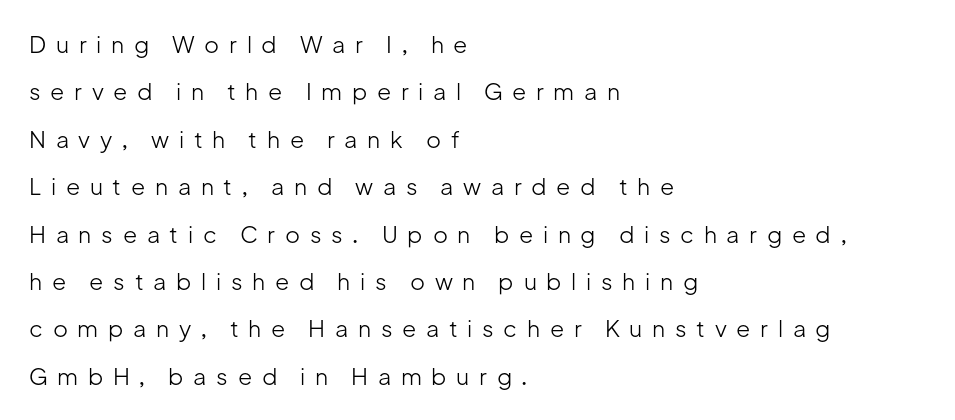
The image shows 23 px text type, upright; set left-aligned, loose line spacing (2.06x), unusually wide letter spacing (+0.42 em), not underlined.
